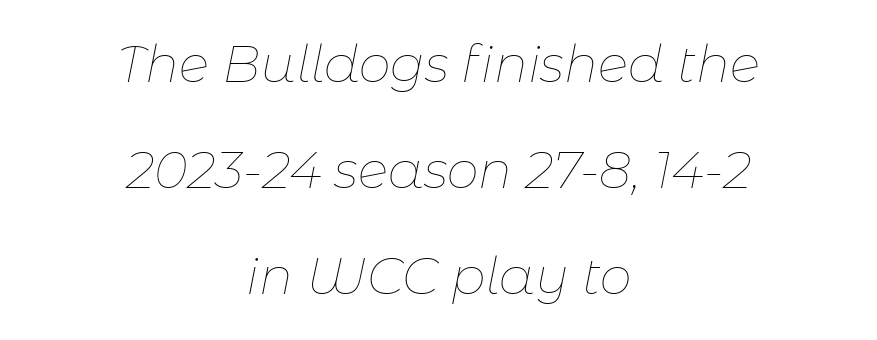
Q: Is the text bold? A: No.
Q: Is the text italic (slanted)? A: Yes, it leans right by about 11 degrees.
Q: Is the text underlined? A: No.
Q: How is the paragraph aligned? A: Centered.
Q: Is the spacing between letters normal or unusually wide? A: Normal.
Q: Is the spacing between lines tight, normal or loose? A: Loose.
Q: Width (condensed, normal, or wide)? A: Normal.
Q: Stroke contrast? A: Low.
Q: x-height? A: Medium.
Q: Monospaced? A: No.
